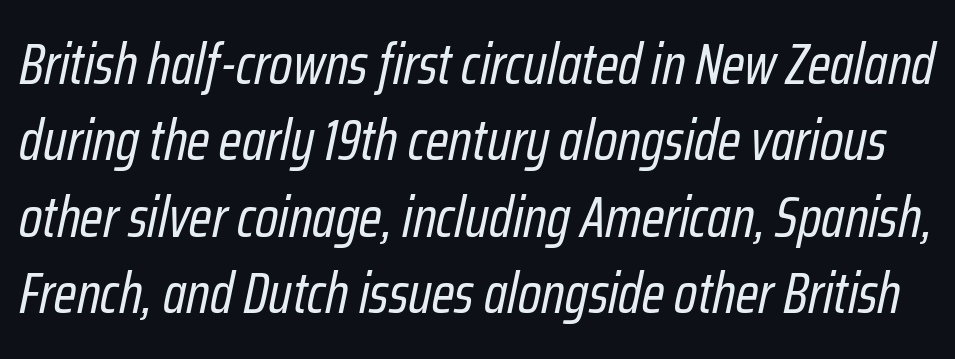
Q: Is the text bold? A: No.
Q: Is the text italic (slanted)? A: Yes, it leans right by about 12 degrees.
Q: Is the text underlined? A: No.
Q: Is the spacing between letters normal or unusually wide? A: Normal.
Q: Is the spacing between lines tight, normal or loose? A: Normal.
Q: Width (condensed, normal, or wide)? A: Condensed.
Q: Stroke contrast? A: Low.
Q: x-height? A: Medium.
Q: Monospaced? A: No.
